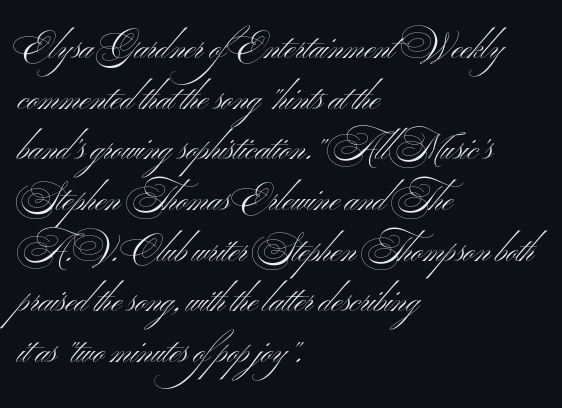
Think of a printed novel: that variable character pitch is what you see here. What's the leading like? Ordinary, nothing unusual. This rendering leaves character spacing at its baseline value. Ink coverage per letter is moderate at most.
